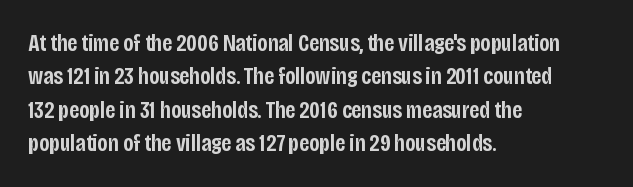
Q: Is the text bold? A: Semi-bold.
Q: Is the text italic (slanted)? A: No, it is upright.
Q: Is the text underlined? A: No.
Q: How is the paragraph aligned? A: Left-aligned.
Q: Is the spacing between letters normal or unusually wide? A: Normal.
Q: Is the spacing between lines tight, normal or loose? A: Normal.
